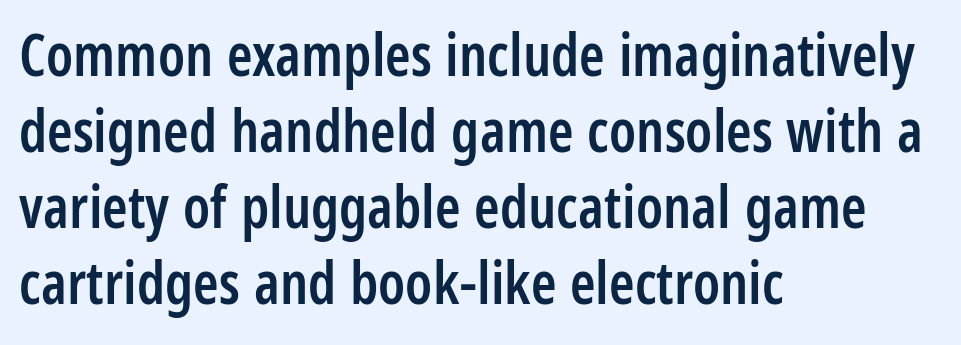
{"serif": "no", "italic": "no", "bold": "semi", "weight": "semibold", "width": "condensed", "stroke_contrast": "low", "x_height": "large", "monospaced": "no", "underline": "no", "align": "left", "line_spacing": "normal", "line_spacing_ratio": 1.31, "letter_spacing": "normal", "letter_spacing_em": 0.0, "glyph_px": 58}
